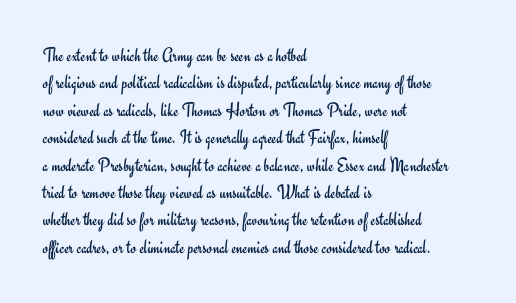
Q: Is the text bold? A: No.
Q: Is the text italic (slanted)? A: Yes.
Q: Is the text underlined? A: No.
Q: How is the paragraph aligned? A: Left-aligned.
Q: Is the spacing between letters normal or unusually wide? A: Normal.
Q: Is the spacing between lines tight, normal or loose? A: Normal.
